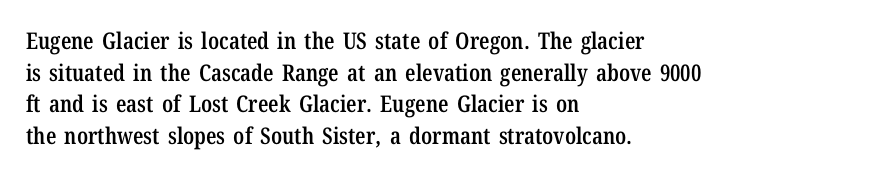
{"italic": "no", "bold": "semi", "underline": "no", "align": "left", "line_spacing": "normal", "line_spacing_ratio": 1.38, "letter_spacing": "normal", "letter_spacing_em": 0.0, "glyph_px": 23}
